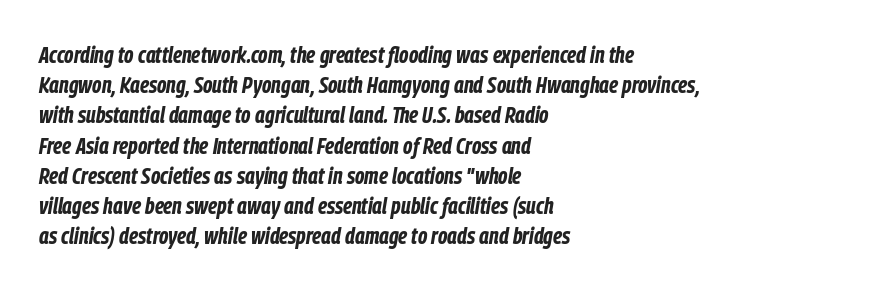
The image shows 24 px bold type, italic (leaning right); set left-aligned, normal line spacing (1.26x), normal letter spacing, not underlined.
